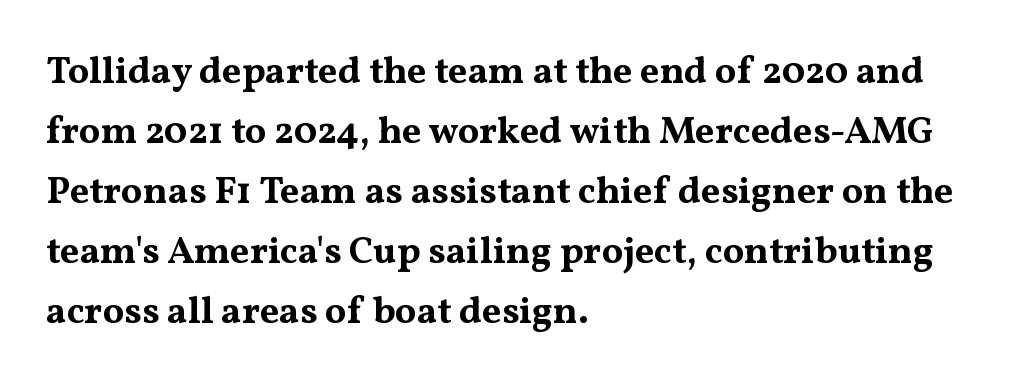
Students, note that the glyphs here touch the page at normal intervals. No word sits above an underline. Typographic density is high because the face is bold. Every character sits straight up, as roman type does. The ragged edge is on the right, which tells us the setting is flush left.
